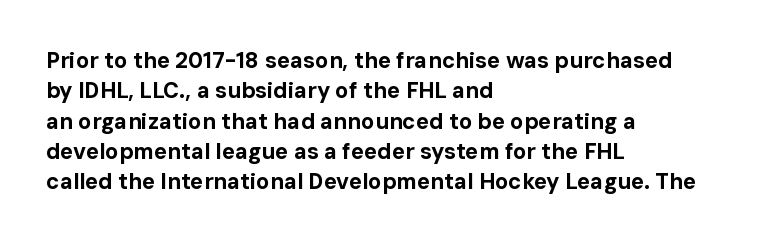
{"italic": "no", "bold": "yes", "underline": "no", "align": "left", "line_spacing": "normal", "line_spacing_ratio": 1.38, "letter_spacing": "normal", "letter_spacing_em": 0.0, "glyph_px": 22}
